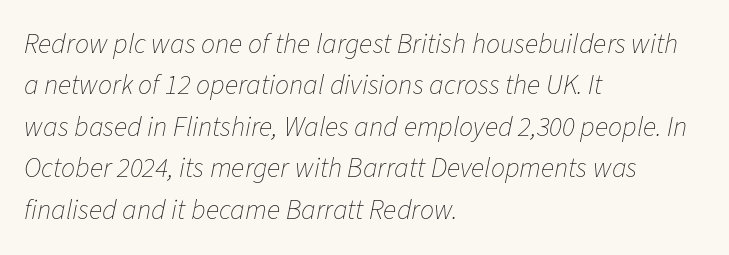
Each letter keeps its own natural width here, so spacing adapts to shape. The typography opts for an oblique posture over an upright one. Nothing heavy about these letters — not bold at all. The passage shown stacks its lines at a standard gap. Each line starts at the same left margin while the right side varies.
